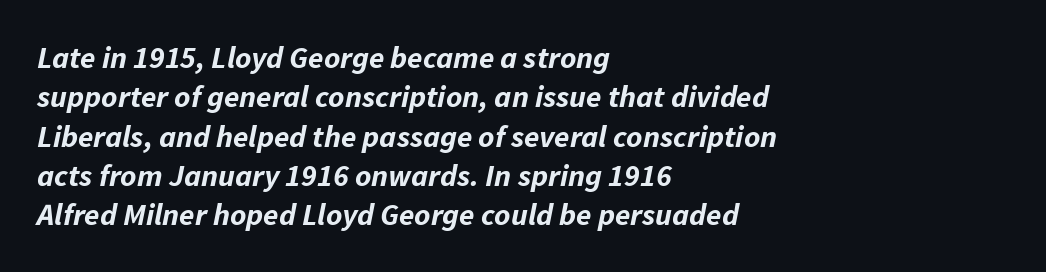
Q: Is the text bold? A: Yes.
Q: Is the text italic (slanted)? A: Yes, it leans right by about 11 degrees.
Q: Is the text underlined? A: No.
Q: How is the paragraph aligned? A: Left-aligned.
Q: Is the spacing between letters normal or unusually wide? A: Normal.
Q: Is the spacing between lines tight, normal or loose? A: Normal.
Q: Width (condensed, normal, or wide)? A: Normal.
Q: Stroke contrast? A: Low.
Q: x-height? A: Medium.
Q: Monospaced? A: No.
